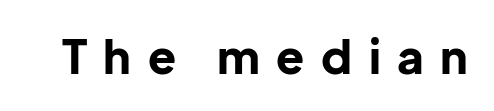
The image shows 46 px bold sans-serif type, upright; set unusually wide letter spacing (+0.36 em), not underlined; low stroke contrast and a medium x-height.
